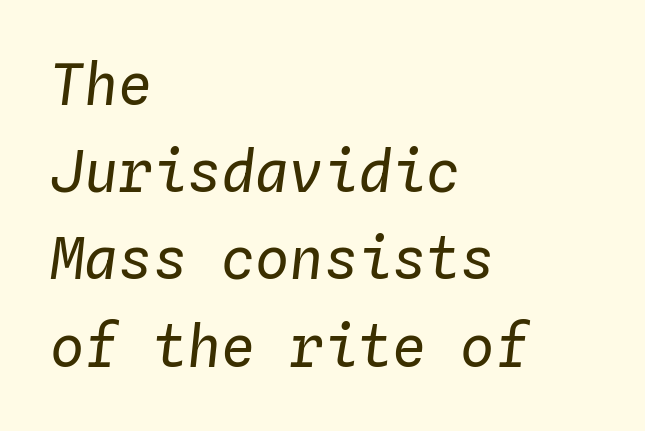
Q: Is the text bold? A: No.
Q: Is the text italic (slanted)? A: Yes, it leans right by about 4 degrees.
Q: Is the text underlined? A: No.
Q: How is the paragraph aligned? A: Left-aligned.
Q: Is the spacing between letters normal or unusually wide? A: Normal.
Q: Is the spacing between lines tight, normal or loose? A: Normal.
Q: Width (condensed, normal, or wide)? A: Normal.
Q: Stroke contrast? A: Low.
Q: x-height? A: Medium.
Q: Monospaced? A: Yes.
